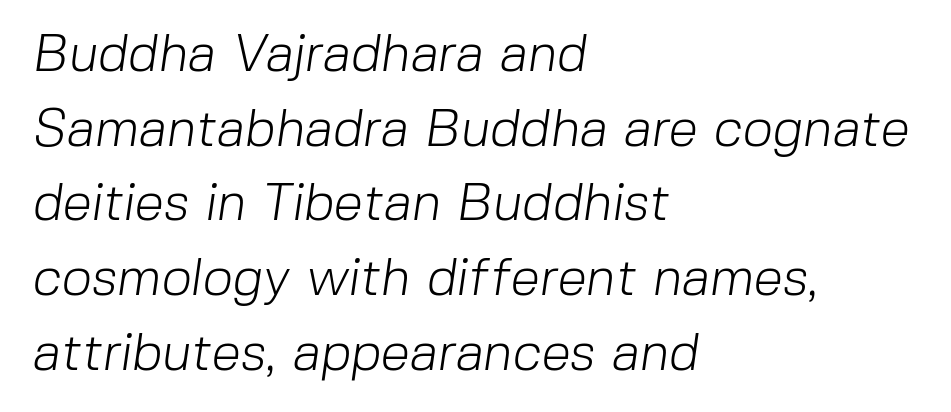
The image shows 53 px light sans-serif type; set left-aligned, normal line spacing (1.41x), normal letter spacing, not underlined; low stroke contrast and a medium x-height.
